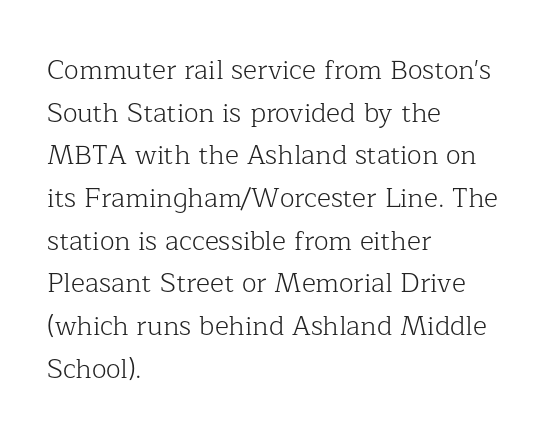
{"italic": "no", "bold": "no", "underline": "no", "align": "left", "line_spacing": "normal", "line_spacing_ratio": 1.58, "letter_spacing": "normal", "letter_spacing_em": 0.0, "glyph_px": 27}
